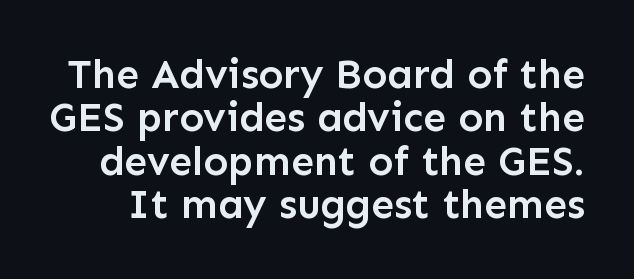
{"serif": "no", "italic": "no", "bold": "semi", "weight": "semibold", "width": "normal", "stroke_contrast": "low", "x_height": "medium", "monospaced": "no", "underline": "no", "line_spacing": "tight", "line_spacing_ratio": 1.06, "letter_spacing": "normal", "letter_spacing_em": 0.0, "glyph_px": 41}
